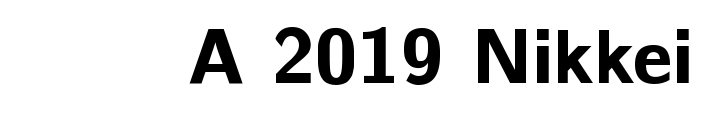
The image shows 78 px bold sans-serif type, upright; set normal letter spacing, not underlined; low stroke contrast and a medium x-height.
